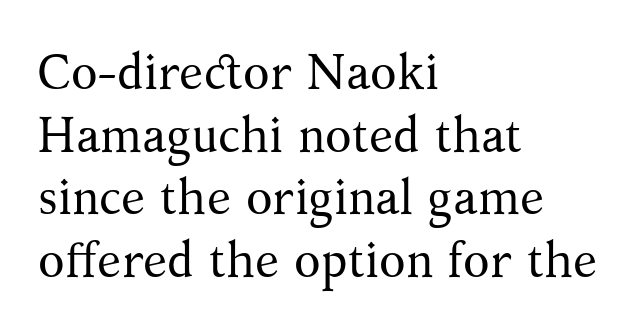
The image shows 49 px regular-weight serif type, upright; set left-aligned, normal line spacing (1.28x), normal letter spacing, not underlined; medium stroke contrast and a medium x-height.
